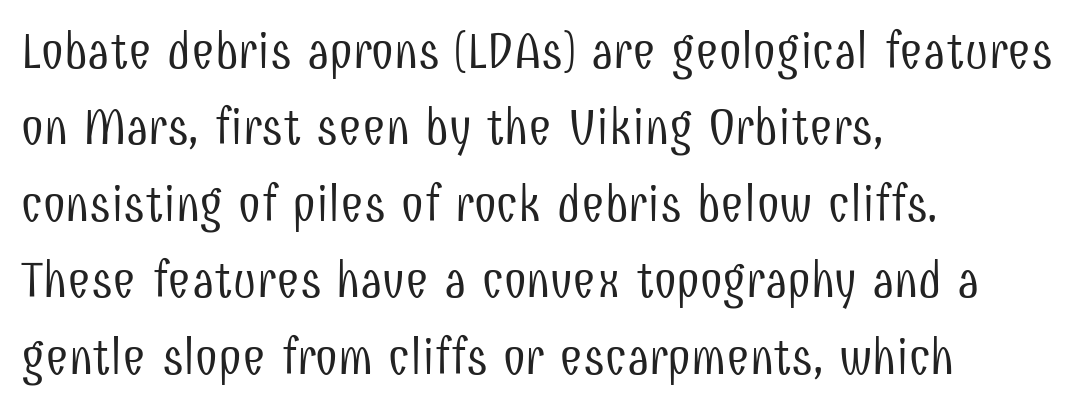
{"serif": "no", "italic": "no", "bold": "no", "weight": "light", "width": "condensed", "stroke_contrast": "low", "x_height": "medium", "monospaced": "no", "underline": "no", "align": "left", "line_spacing": "normal", "line_spacing_ratio": 1.5, "letter_spacing": "normal", "letter_spacing_em": 0.0, "glyph_px": 51}
